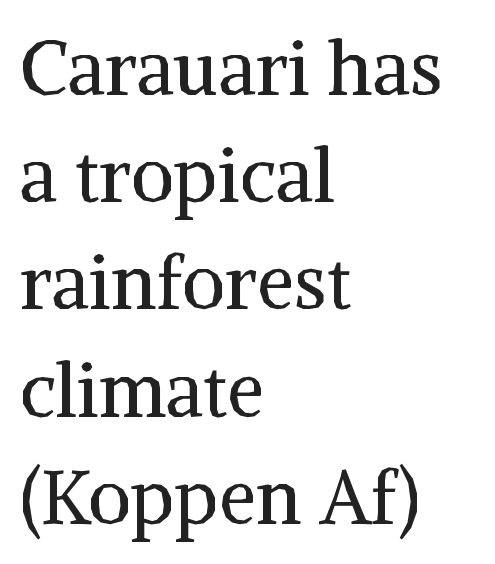
{"serif": "yes", "italic": "no", "bold": "no", "weight": "regular", "width": "normal", "stroke_contrast": "medium", "x_height": "medium", "monospaced": "no", "underline": "no", "align": "left", "line_spacing": "normal", "line_spacing_ratio": 1.43, "letter_spacing": "normal", "letter_spacing_em": 0.0, "glyph_px": 75}
